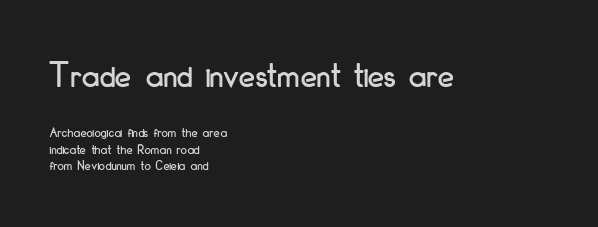
The passage shown is typed in a proportional face where columns would drift. In CSS terms this would be text-align: left. No italicization has been applied; the sample stays upright. Honestly, there is no underline to notice here at all.
